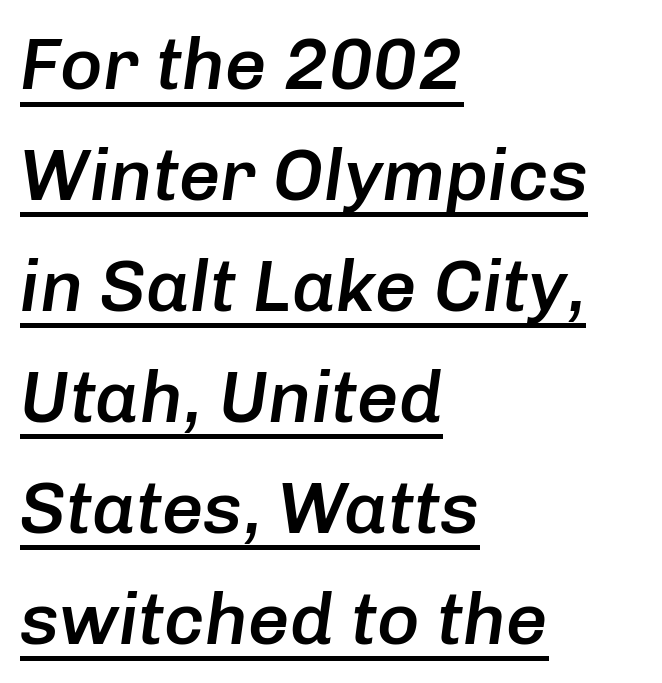
Think of a printed novel: that variable character pitch is what you see here. Horizontal bands of white between lines are of average thickness. Each line starts at the same left margin while the right side varies. This rendering features underlined lettering. Stems and bowls a touch heavier than normal — semibold.
